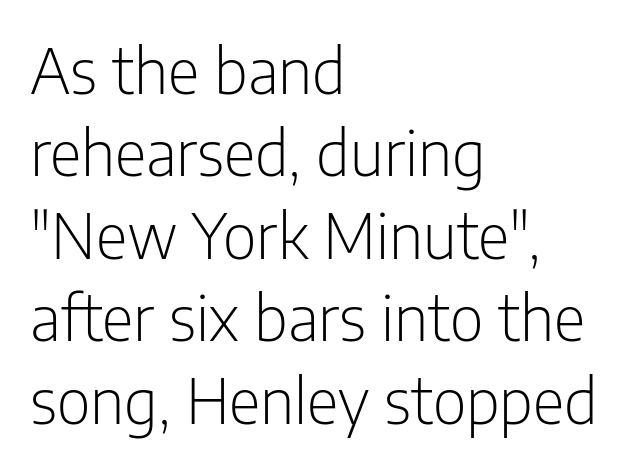
Q: Is the text bold? A: No.
Q: Is the text italic (slanted)? A: No, it is upright.
Q: Is the typeface a serif or a sans-serif typeface? A: Sans-serif.
Q: Is the text underlined? A: No.
Q: How is the paragraph aligned? A: Left-aligned.
Q: Is the spacing between letters normal or unusually wide? A: Normal.
Q: Is the spacing between lines tight, normal or loose? A: Normal.
Q: Width (condensed, normal, or wide)? A: Condensed.
Q: Stroke contrast? A: Low.
Q: x-height? A: Medium.
Q: Monospaced? A: No.
